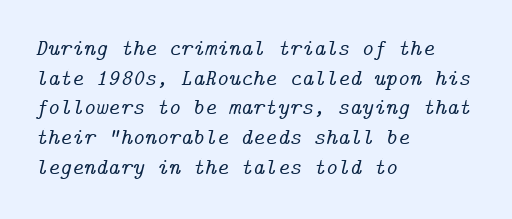
Q: Is the text italic (slanted)? A: Yes, it leans right by about 14 degrees.
Q: Is the text underlined? A: No.
Q: How is the paragraph aligned? A: Left-aligned.
Q: Is the spacing between letters normal or unusually wide? A: Normal.
Q: Is the spacing between lines tight, normal or loose? A: Normal.
